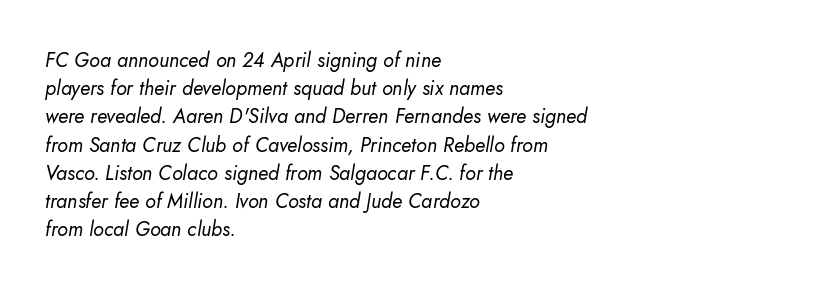
{"italic": "yes", "lean": "right", "slant_degrees": 10, "bold": "no", "underline": "no", "align": "left", "line_spacing": "normal", "line_spacing_ratio": 1.41, "letter_spacing": "normal", "letter_spacing_em": 0.0, "glyph_px": 20}
